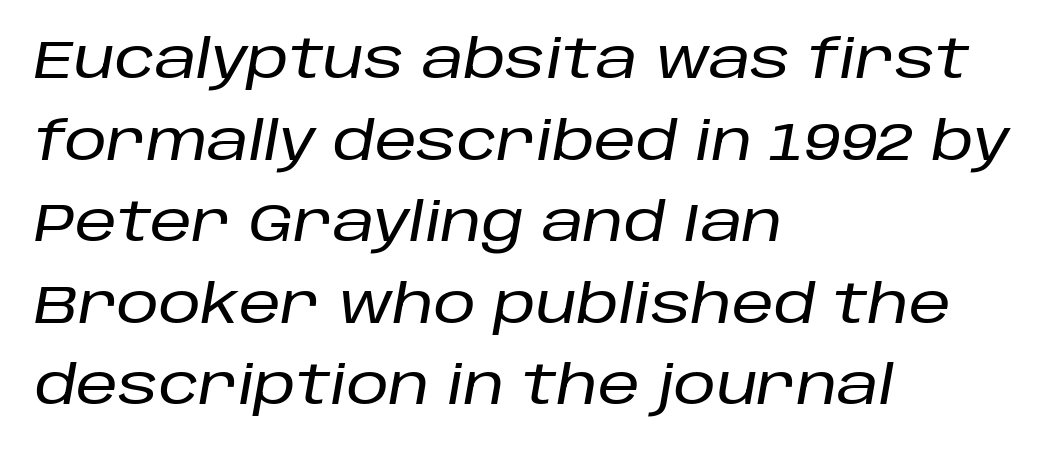
{"italic": "yes", "lean": "right", "slant_degrees": 10, "width": "normal", "stroke_contrast": "low", "x_height": "large", "monospaced": "no", "underline": "no", "align": "left", "line_spacing": "normal", "line_spacing_ratio": 1.54, "letter_spacing": "normal", "letter_spacing_em": 0.0, "glyph_px": 53}
